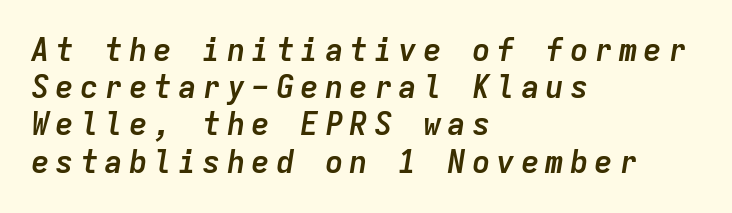
{"italic": "yes", "lean": "right", "slant_degrees": 9, "bold": "yes", "weight": "semibold", "width": "normal", "stroke_contrast": "low", "x_height": "medium", "monospaced": "yes", "underline": "no", "align": "left", "line_spacing_ratio": 1.2, "glyph_px": 31}
